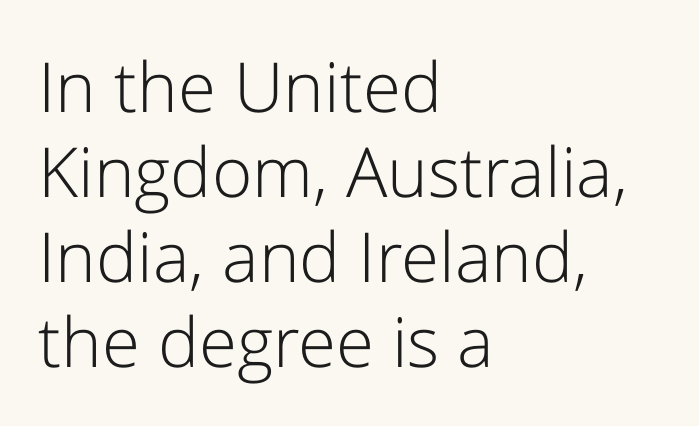
{"serif": "no", "italic": "no", "bold": "no", "weight": "light", "width": "normal", "stroke_contrast": "low", "x_height": "medium", "monospaced": "no", "underline": "no", "align": "left", "line_spacing_ratio": 1.23, "letter_spacing": "normal", "letter_spacing_em": 0.0, "glyph_px": 69}
